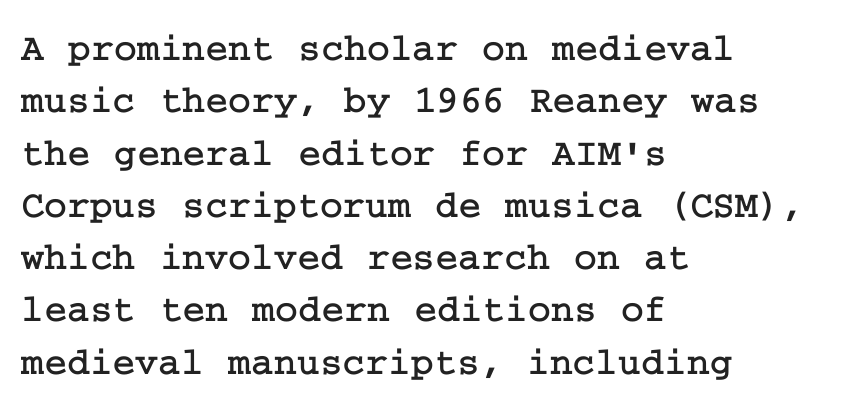
Q: Is the text italic (slanted)? A: No, it is upright.
Q: Is the typeface a serif or a sans-serif typeface? A: Serif.
Q: Is the text underlined? A: No.
Q: How is the paragraph aligned? A: Left-aligned.
Q: Is the spacing between letters normal or unusually wide? A: Normal.
Q: Is the spacing between lines tight, normal or loose? A: Normal.
Q: Width (condensed, normal, or wide)? A: Normal.
Q: Stroke contrast? A: Low.
Q: x-height? A: Medium.
